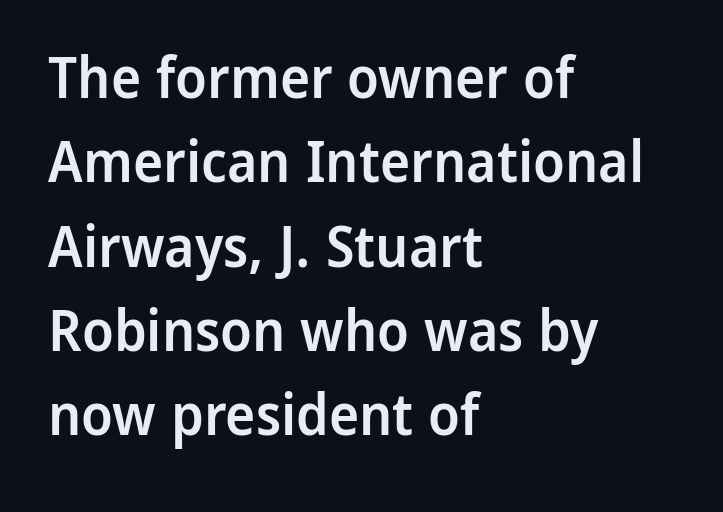
{"serif": "no", "italic": "no", "bold": "semi", "weight": "semibold", "width": "normal", "stroke_contrast": "low", "x_height": "medium", "monospaced": "no", "underline": "no", "align": "left", "line_spacing": "normal", "line_spacing_ratio": 1.48, "letter_spacing": "normal", "letter_spacing_em": 0.0, "glyph_px": 57}
